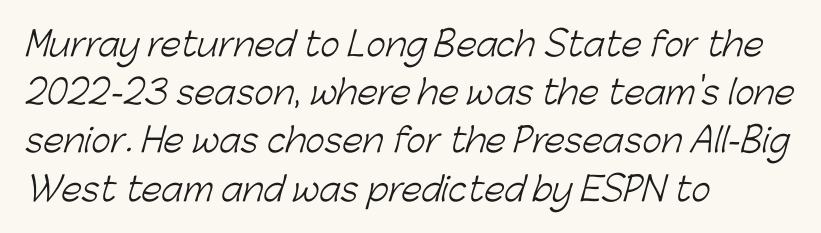
{"serif": "no", "bold": "no", "weight": "light", "width": "normal", "stroke_contrast": "low", "x_height": "medium", "monospaced": "no", "underline": "no", "align": "left", "line_spacing": "normal", "line_spacing_ratio": 1.46, "letter_spacing": "normal", "letter_spacing_em": 0.0, "glyph_px": 33}
